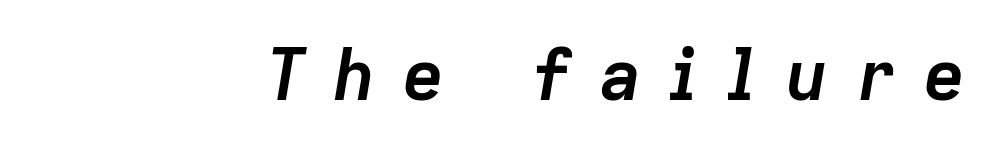
What stands out about the letter spacing? Its width — letters are far apart. Only glyphs here, with clear space below each row. This sample has the flowing, uneven cadence of proportional lettering. The font's italic variant was chosen for this text. Stroke thickness is high; the sample reads as a true bold.
